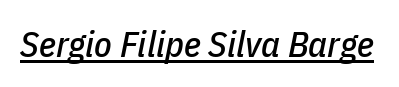
{"italic": "yes", "lean": "right", "slant_degrees": 11, "width": "condensed", "stroke_contrast": "low", "x_height": "medium", "monospaced": "no", "underline": "yes", "letter_spacing": "normal", "letter_spacing_em": 0.0, "glyph_px": 36}
